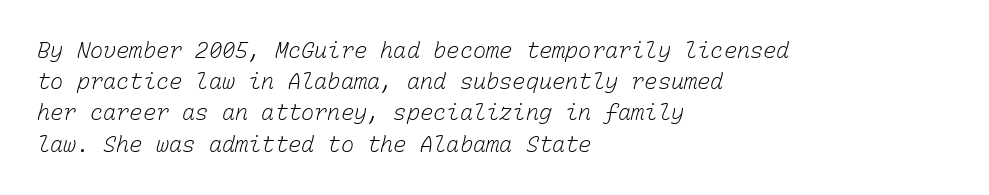
Words float on clear page, feet unadorned. Nobody touched the tracking dial on this one. Letters have the restrained weight of plain body copy at most. Every row of glyphs begins at an identical x-position on the left.
